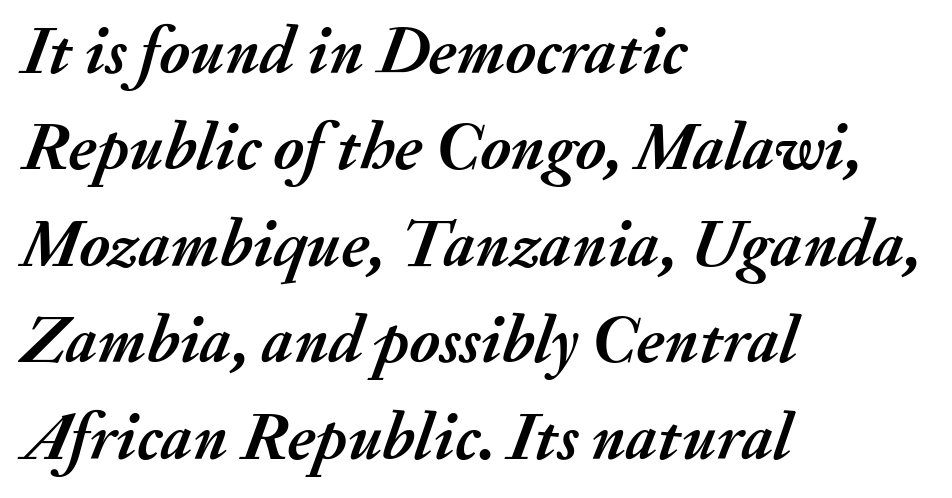
Lines of text with bare space underneath. The lettering tilts uniformly, giving the passage an italic look. Rows of type keep a routine distance in the vertical direction. Look at the tracking — it's just the regular setting, nothing added. These lines are rendered in a variable-pitch font.
